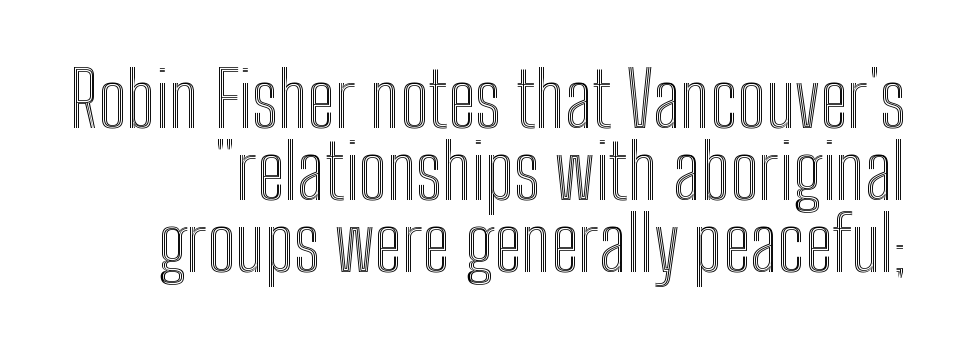
Characters remain perfectly vertical along every line. Think of a printed novel: that variable character pitch is what you see here. Nothing unusual about the tracking: characters are spaced as the font intends. A clean baseline with only descenders dipping below it. What's the leading like? Squeezed, with rows nearly overlapping.
